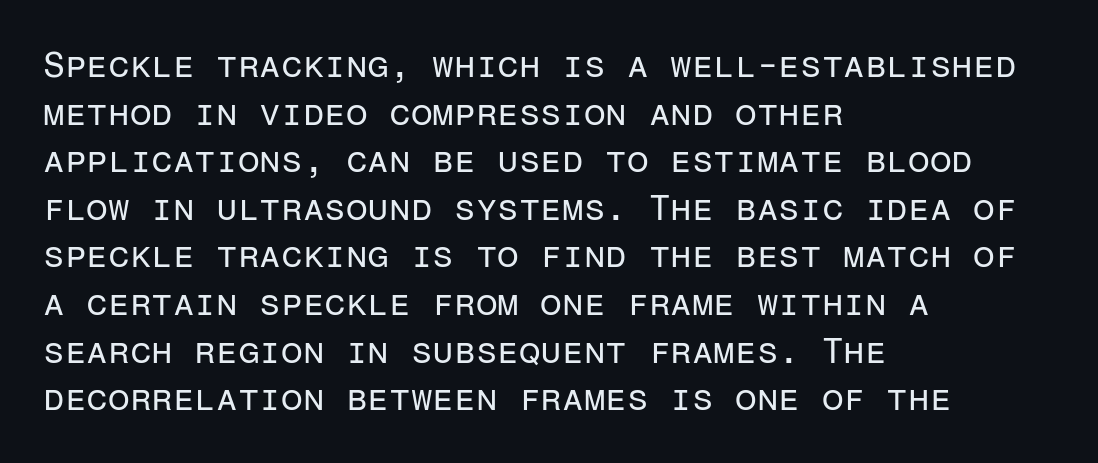
The image shows 35 px regular-weight sans-serif type, upright, monospaced; set left-aligned, normal line spacing (1.36x), normal letter spacing, not underlined; low stroke contrast and a medium x-height.
